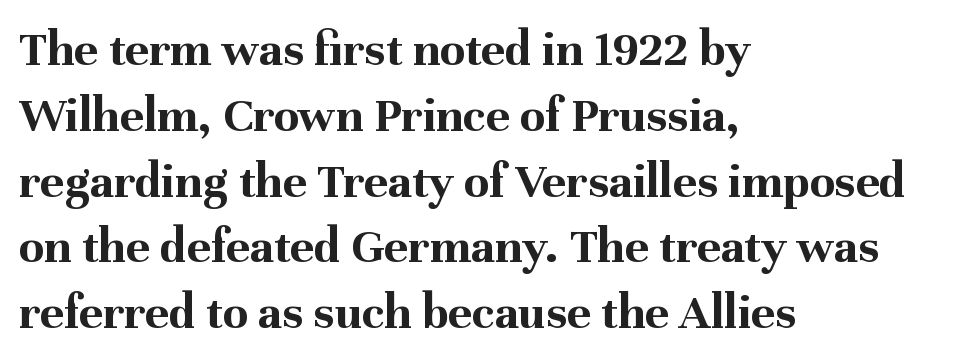
{"serif": "yes", "italic": "no", "bold": "yes", "weight": "bold", "width": "normal", "stroke_contrast": "medium", "x_height": "medium", "monospaced": "no", "underline": "no", "align": "left", "line_spacing": "normal", "line_spacing_ratio": 1.29, "letter_spacing": "normal", "letter_spacing_em": 0.0, "glyph_px": 51}
